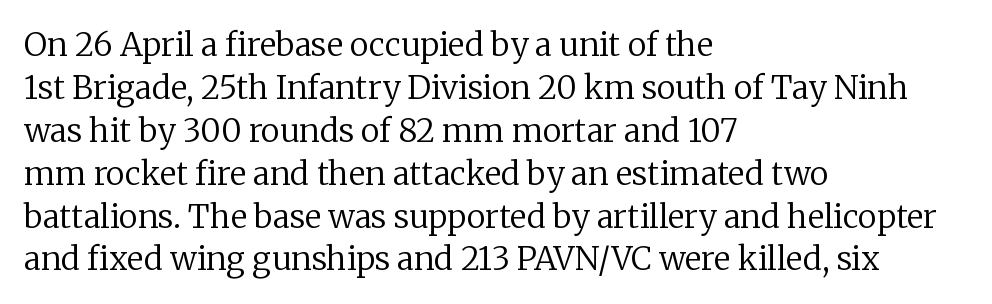
The image shows 32 px regular-weight serif type, upright; set left-aligned, normal line spacing (1.34x), normal letter spacing, not underlined; low stroke contrast and a medium x-height.
